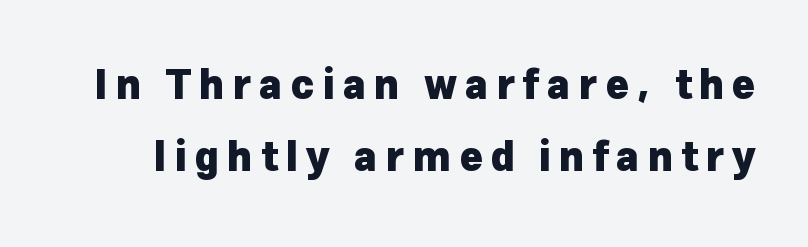
{"serif": "no", "italic": "no", "bold": "yes", "weight": "heavy", "width": "normal", "stroke_contrast": "low", "x_height": "medium", "monospaced": "no", "underline": "no", "line_spacing_ratio": 1.8, "letter_spacing": "wide", "letter_spacing_em": 0.2, "glyph_px": 40}
